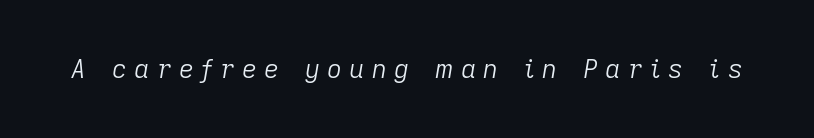
{"italic": "yes", "lean": "right", "slant_degrees": 9, "bold": "no", "underline": "no", "letter_spacing": "wide", "letter_spacing_em": 0.28, "glyph_px": 26}
